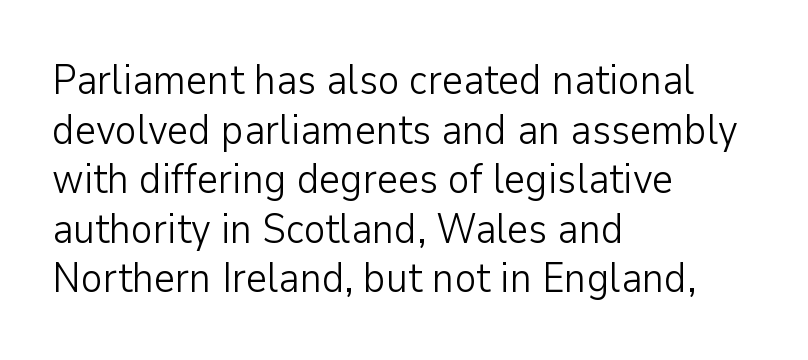
The image shows 41 px light sans-serif type, upright; set left-aligned, line spacing 1.21x, normal letter spacing, not underlined; low stroke contrast and a medium x-height.
